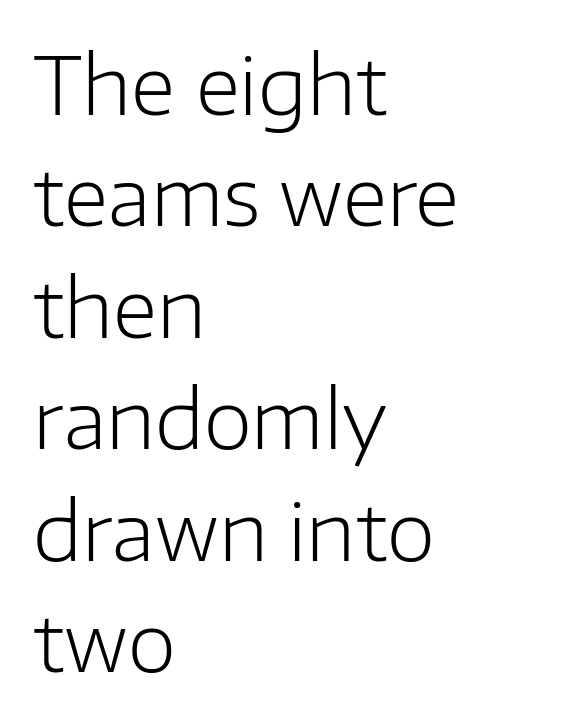
Spacing between characters is what you'd get straight out of the box. Just letters on the line, the space beneath them empty. Heft: none added — not bold. Regular leading.
